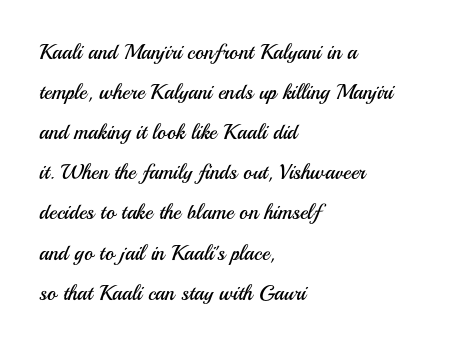
The gap between lines stays unmarked. You could call the tracking neutral — neither tight nor loose. This block would shrink considerably if given ordinary leading; it's expanded now. This reads as an unemphasized weight, regular at the heaviest.
